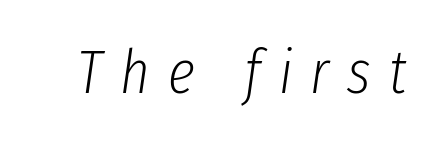
Slanted lettering throughout. The space beneath each line is pristine and unruled. Weight: not bold — regular or lighter. Think of a printed novel: that variable character pitch is what you see here. Substantial extra tracking has been applied to these lines.
